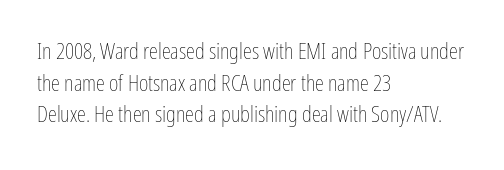
Q: Is the text bold? A: No.
Q: Is the text italic (slanted)? A: No, it is upright.
Q: Is the text underlined? A: No.
Q: How is the paragraph aligned? A: Left-aligned.
Q: Is the spacing between letters normal or unusually wide? A: Normal.
Q: Is the spacing between lines tight, normal or loose? A: Normal.
